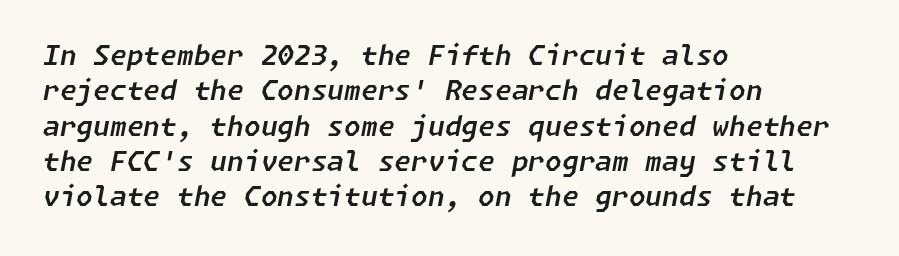
All the whitespace from short lines collects on the right. This block has exactly the height ordinary leading produces. The space beneath each line is pristine and unruled. Each word holds together tightly as a unit, with standard inter-letter gaps. Italic: yes, the glyphs are oblique.
